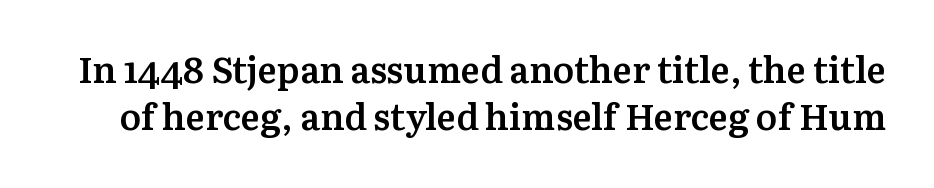
Semibold letterforms, between regular and bold. Are there feet on the stems? There are — it's a serif. The type sits square on the baseline with zero lean. The passage shown stacks its lines at a standard gap.
